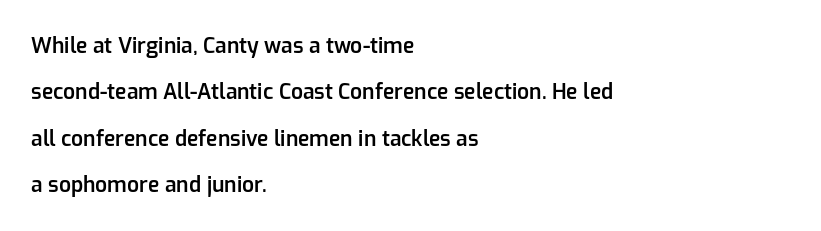
The image shows 21 px text type, upright; set left-aligned, loose line spacing (2.21x), normal letter spacing, not underlined.
